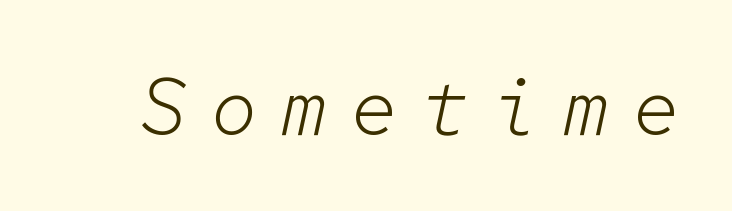
The glyphs look as if they've been sheared to an angle. The rendering uses typewriter-style spacing with identical character cells. The cut favours lightness, reaching ordinary text weight at its darkest. Observe the wide spacing: letters keep a clear distance from each other. A clean baseline with only descenders dipping below it.
